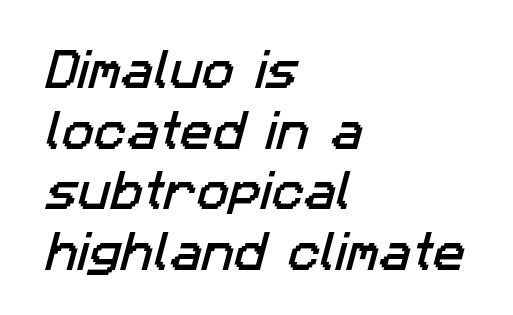
{"serif": "no", "width": "normal", "stroke_contrast": "low", "x_height": "medium", "monospaced": "no", "underline": "no", "align": "left", "line_spacing": "normal", "line_spacing_ratio": 1.41, "letter_spacing": "normal", "letter_spacing_em": 0.0, "glyph_px": 43}
